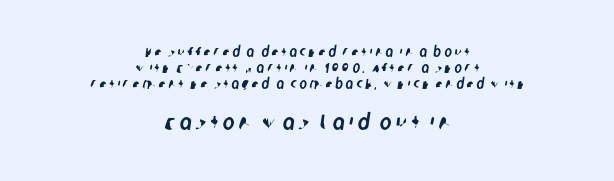
The image shows 22 px text type; set centered, tight line spacing (1.15x), unusually wide letter spacing (+0.21 em), not underlined; the second (bottom) block is 1.57x larger.
